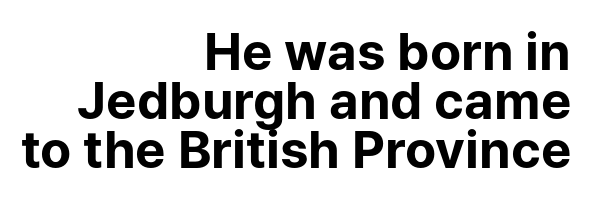
Q: Is the text bold? A: Yes.
Q: Is the text italic (slanted)? A: No, it is upright.
Q: Is the typeface a serif or a sans-serif typeface? A: Sans-serif.
Q: Is the text underlined? A: No.
Q: How is the paragraph aligned? A: Right-aligned.
Q: Is the spacing between letters normal or unusually wide? A: Normal.
Q: Is the spacing between lines tight, normal or loose? A: Tight.
Q: Width (condensed, normal, or wide)? A: Normal.
Q: Stroke contrast? A: Low.
Q: x-height? A: Medium.
Q: Monospaced? A: No.
